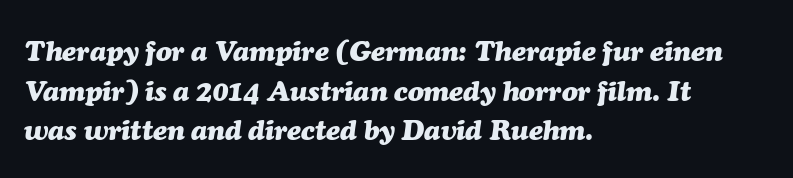
This rendering features lettering with no underline. Letter spacing: default. The lines are quadded left. The face used here is proportionally spaced, like ordinary book or web type.
